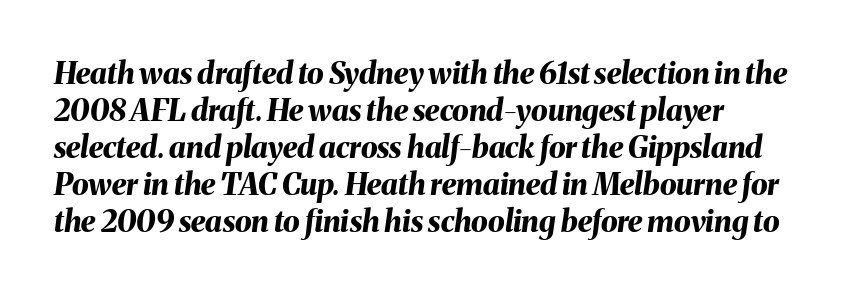
Q: Is the text bold? A: Yes.
Q: Is the text italic (slanted)? A: Yes, it leans right by about 8 degrees.
Q: Is the text underlined? A: No.
Q: How is the paragraph aligned? A: Left-aligned.
Q: Is the spacing between letters normal or unusually wide? A: Normal.
Q: Width (condensed, normal, or wide)? A: Normal.
Q: Stroke contrast? A: Medium.
Q: x-height? A: Medium.
Q: Monospaced? A: No.
